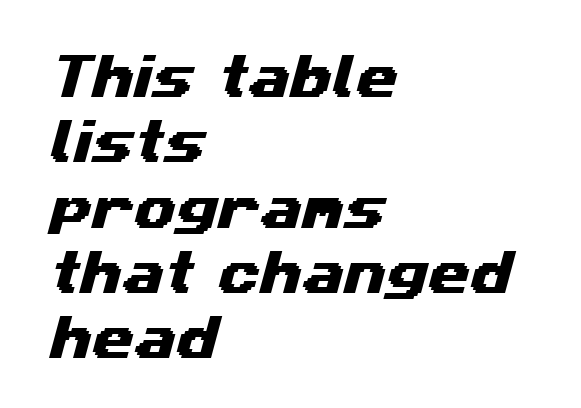
Q: Is the typeface a serif or a sans-serif typeface? A: Sans-serif.
Q: Is the text underlined? A: No.
Q: How is the paragraph aligned? A: Left-aligned.
Q: Is the spacing between letters normal or unusually wide? A: Normal.
Q: Is the spacing between lines tight, normal or loose? A: Normal.
Q: Width (condensed, normal, or wide)? A: Wide.
Q: Stroke contrast? A: Medium.
Q: x-height? A: Medium.
Q: Monospaced? A: No.
